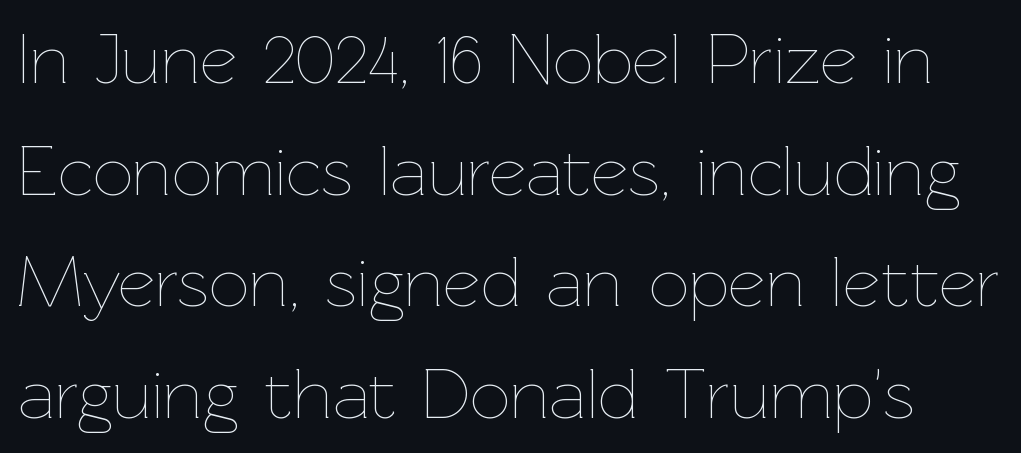
{"italic": "no", "bold": "no", "weight": "thin", "width": "normal", "stroke_contrast": "low", "x_height": "medium", "monospaced": "no", "underline": "no", "line_spacing": "normal", "line_spacing_ratio": 1.55, "letter_spacing": "normal", "letter_spacing_em": 0.0, "glyph_px": 72}
